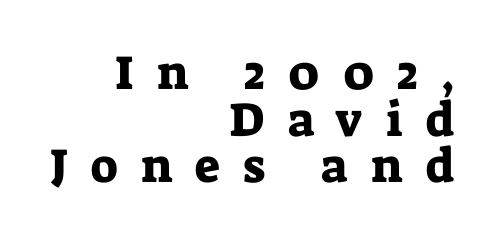
{"serif": "yes", "italic": "no", "width": "normal", "stroke_contrast": "low", "x_height": "medium", "monospaced": "no", "underline": "no", "align": "right", "line_spacing": "tight", "line_spacing_ratio": 0.97, "letter_spacing": "wide", "letter_spacing_em": 0.48, "glyph_px": 48}
